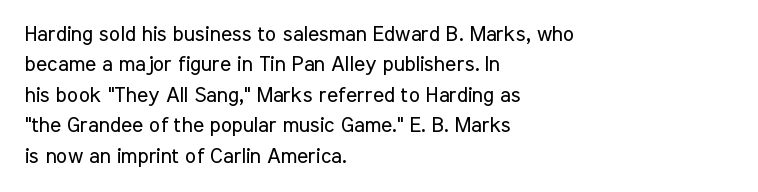
Letter spacing: default. Ink coverage per letter is moderate at most. The rag falls on the right side of this text block. Descenders are the only things crossing below the line. This block has exactly the height ordinary leading produces. This is the regular roman posture of the typeface.
